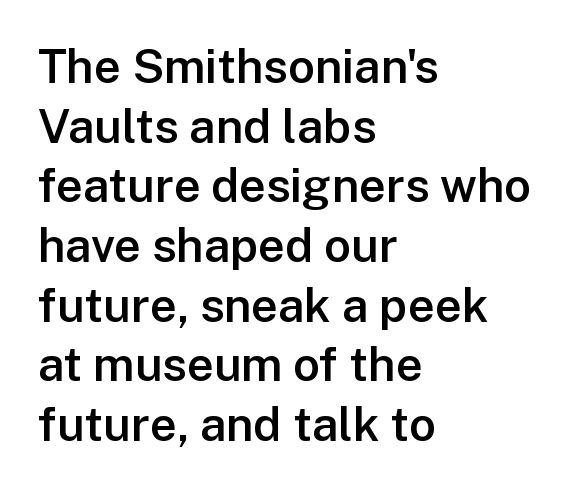
Varying glyph widths throughout — classic text-font behaviour. No feet cap the strokes, marking this as sans-serif type. Is the block centered? No — it sits flush against the left margin. The letterforms sit shoulder to shoulder at normal distance.
